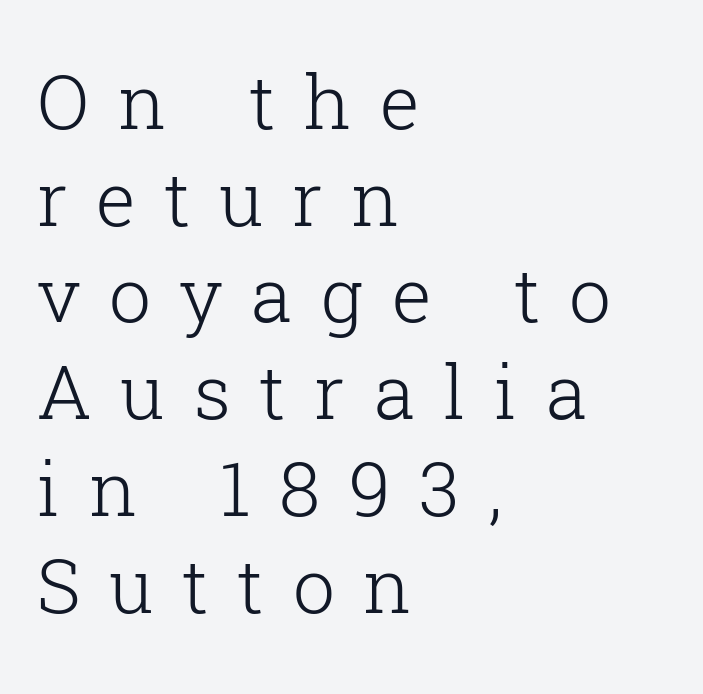
No extra ink here — the face is not bold. Leftover space on each line is placed entirely after the last word. A typesetter would call this proportional, since set widths differ per character. Typographically, this falls in the serif category.
